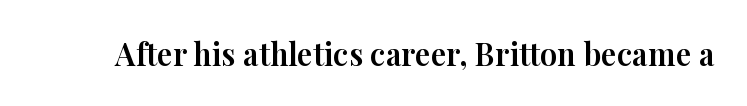
{"serif": "yes", "italic": "no", "width": "normal", "stroke_contrast": "high", "x_height": "medium", "monospaced": "no", "underline": "no", "letter_spacing": "normal", "letter_spacing_em": 0.0, "glyph_px": 31}
